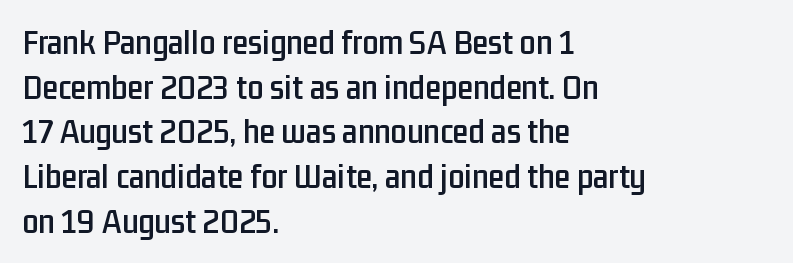
The image shows 36 px condensed sans-serif type, upright; set left-aligned, line spacing 1.24x, normal letter spacing, not underlined; low stroke contrast and a medium x-height.
